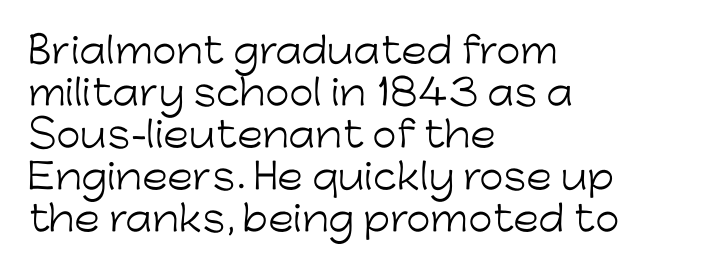
{"serif": "no", "italic": "no", "bold": "no", "weight": "light", "width": "normal", "stroke_contrast": "low", "x_height": "medium", "monospaced": "no", "underline": "no", "align": "left", "line_spacing_ratio": 1.2, "letter_spacing": "normal", "letter_spacing_em": 0.0, "glyph_px": 35}
